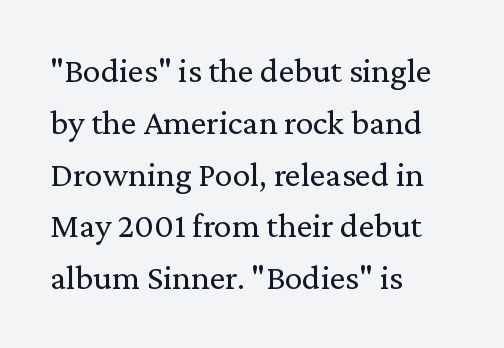
The image shows 35 px regular-weight serif type, upright; set left-aligned, normal line spacing (1.48x), normal letter spacing, not underlined; low stroke contrast and a medium x-height.
